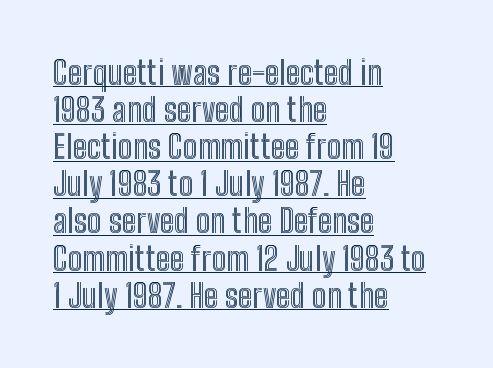
Q: Is the text italic (slanted)? A: No, it is upright.
Q: Is the text underlined? A: Yes.
Q: How is the paragraph aligned? A: Left-aligned.
Q: Is the spacing between letters normal or unusually wide? A: Normal.
Q: Width (condensed, normal, or wide)? A: Condensed.
Q: x-height? A: Medium.
Q: Monospaced? A: No.
